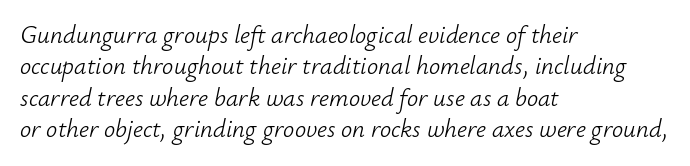
Q: Is the text bold? A: No.
Q: Is the text italic (slanted)? A: Yes, it leans right by about 12 degrees.
Q: Is the text underlined? A: No.
Q: How is the paragraph aligned? A: Left-aligned.
Q: Is the spacing between letters normal or unusually wide? A: Normal.
Q: Is the spacing between lines tight, normal or loose? A: Normal.
